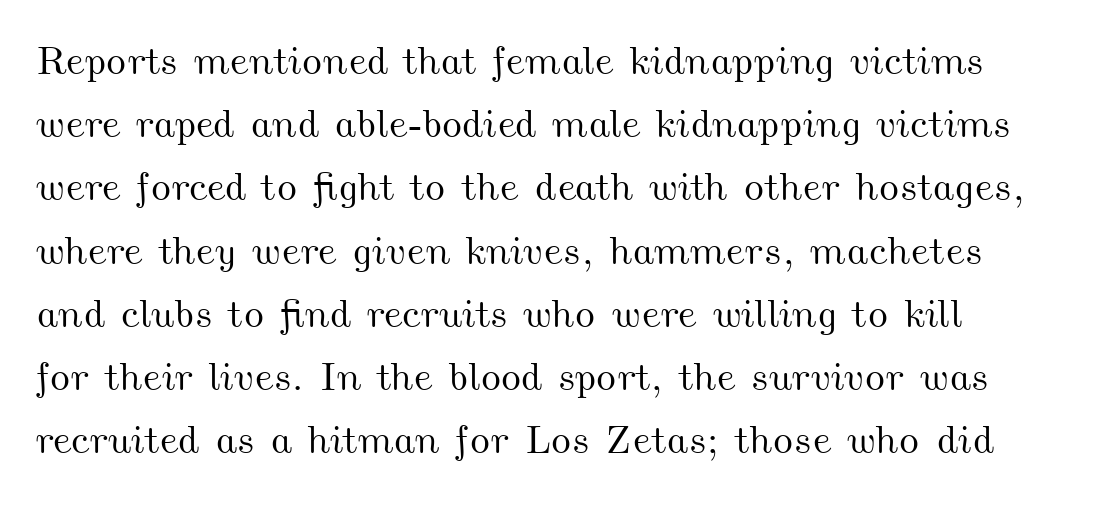
A bare baseline throughout the passage. A typesetter would call this proportional, since set widths differ per character. The space between consecutive lines is moderate. How are the letters spaced? Ordinarily, with no added tracking.
